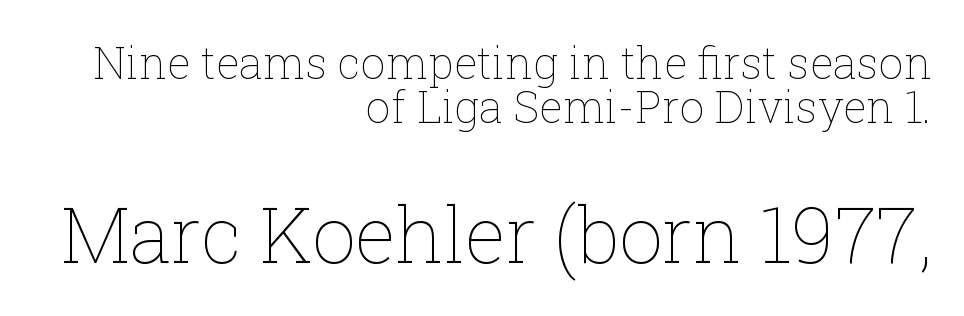
The image shows 77 px thin type, upright; set right-aligned, tight line spacing (1.0x), normal letter spacing, not underlined; the second (bottom) block is 1.75x larger; low stroke contrast and a medium x-height.
